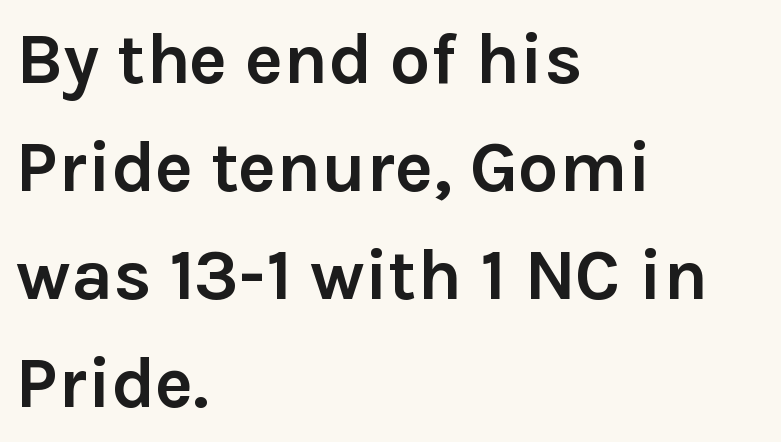
{"serif": "no", "italic": "no", "bold": "yes", "weight": "semibold", "width": "normal", "x_height": "medium", "monospaced": "no", "underline": "no", "align": "left", "line_spacing": "normal", "line_spacing_ratio": 1.5, "letter_spacing": "normal", "letter_spacing_em": 0.0, "glyph_px": 72}
